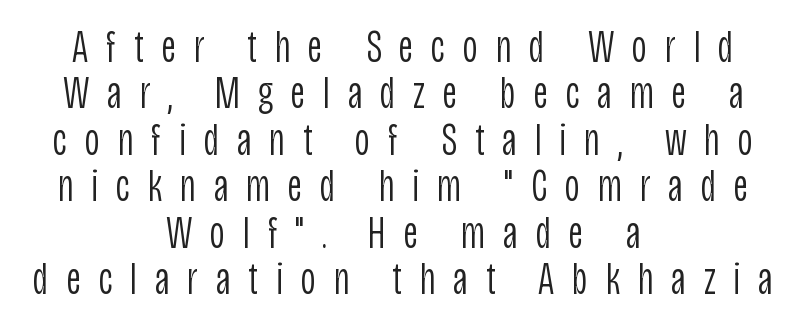
The image shows 46 px light, condensed sans-serif type, upright; set centered, tight line spacing (1.01x), unusually wide letter spacing (+0.39 em), not underlined; low stroke contrast and a large x-height.
